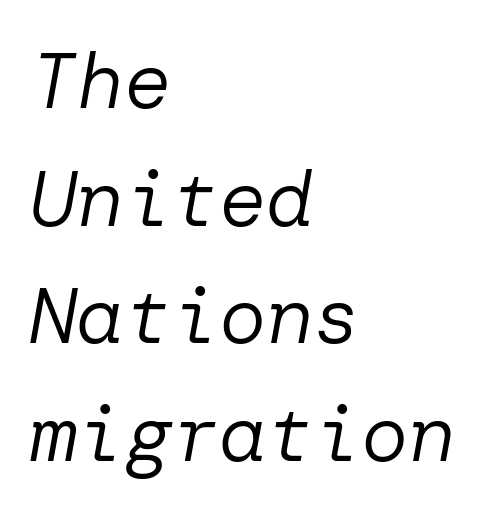
Q: Is the text bold? A: No.
Q: Is the text italic (slanted)? A: Yes, it leans right by about 10 degrees.
Q: Is the text underlined? A: No.
Q: How is the paragraph aligned? A: Left-aligned.
Q: Is the spacing between letters normal or unusually wide? A: Normal.
Q: Is the spacing between lines tight, normal or loose? A: Normal.
Q: Width (condensed, normal, or wide)? A: Normal.
Q: Stroke contrast? A: Low.
Q: x-height? A: Medium.
